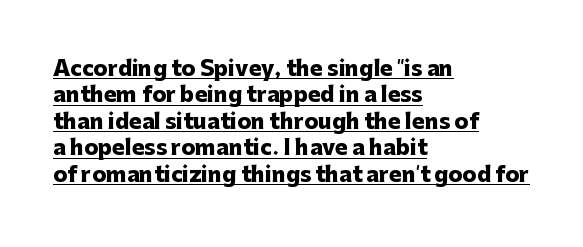
{"italic": "no", "bold": "yes", "underline": "yes", "align": "left", "line_spacing": "normal", "line_spacing_ratio": 1.26, "letter_spacing": "normal", "letter_spacing_em": 0.0, "glyph_px": 21}
